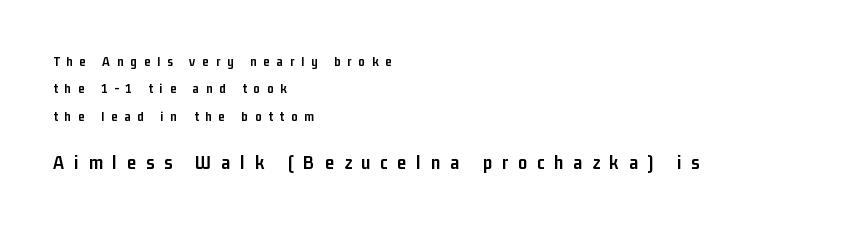
Q: Is the text bold? A: Yes.
Q: Is the text italic (slanted)? A: No, it is upright.
Q: Is the text underlined? A: No.
Q: How is the paragraph aligned? A: Left-aligned.
Q: Is the spacing between letters normal or unusually wide? A: Unusually wide.
Q: Is the spacing between lines tight, normal or loose? A: Loose.
Q: Which block of text is set in a larger size, the first (top) or the second (bottom)? A: The second (bottom) one.
